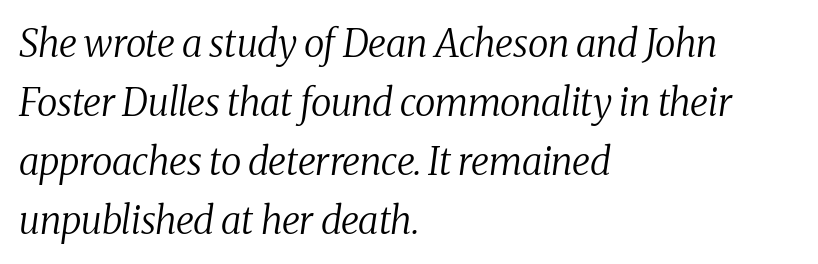
{"serif": "yes", "italic": "yes", "lean": "right", "slant_degrees": 8, "bold": "no", "weight": "regular", "width": "normal", "stroke_contrast": "medium", "x_height": "medium", "monospaced": "no", "underline": "no", "align": "left", "line_spacing": "normal", "line_spacing_ratio": 1.55, "letter_spacing": "normal", "letter_spacing_em": 0.0, "glyph_px": 38}
